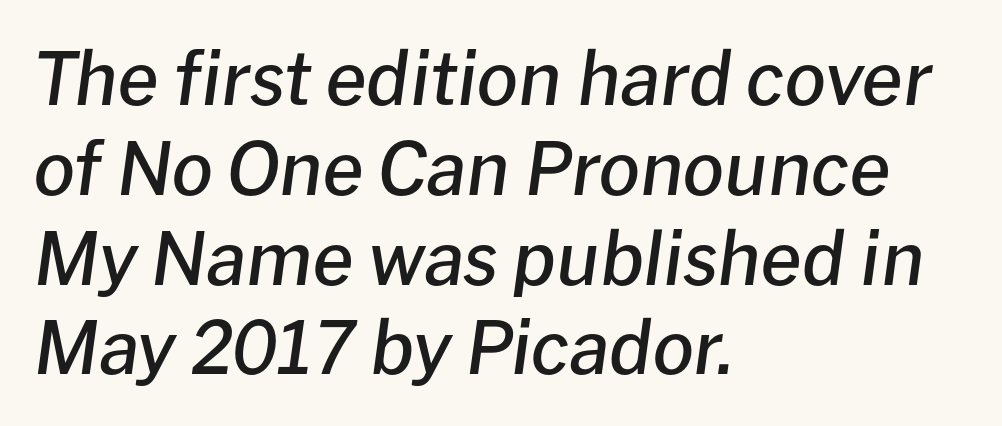
The image shows 73 px semibold type, italic (leaning right); set left-aligned, line spacing 1.23x, normal letter spacing, not underlined; low stroke contrast and a medium x-height.
